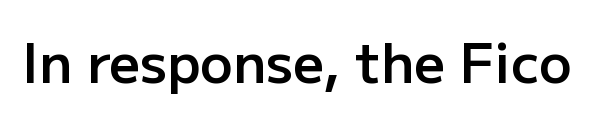
{"serif": "no", "italic": "no", "bold": "semi", "weight": "semibold", "width": "normal", "stroke_contrast": "low", "x_height": "medium", "monospaced": "no", "underline": "no", "letter_spacing": "normal", "letter_spacing_em": 0.0, "glyph_px": 54}
